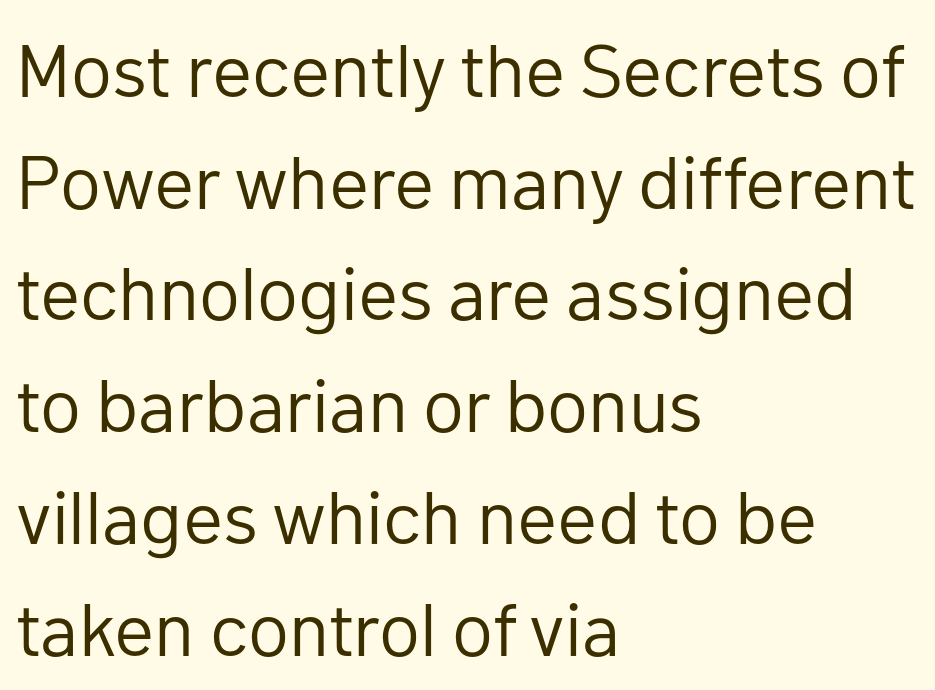
Q: Is the text bold? A: No.
Q: Is the text italic (slanted)? A: No, it is upright.
Q: Is the typeface a serif or a sans-serif typeface? A: Sans-serif.
Q: Is the text underlined? A: No.
Q: How is the paragraph aligned? A: Left-aligned.
Q: Is the spacing between letters normal or unusually wide? A: Normal.
Q: Is the spacing between lines tight, normal or loose? A: Normal.
Q: Width (condensed, normal, or wide)? A: Normal.
Q: Stroke contrast? A: Low.
Q: x-height? A: Medium.
Q: Monospaced? A: No.
